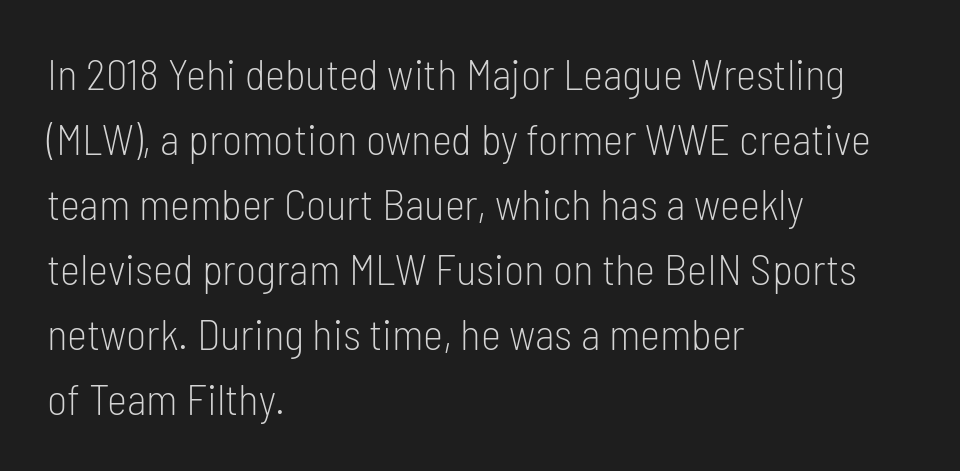
Q: Is the text bold? A: No.
Q: Is the text italic (slanted)? A: No, it is upright.
Q: Is the typeface a serif or a sans-serif typeface? A: Sans-serif.
Q: Is the text underlined? A: No.
Q: How is the paragraph aligned? A: Left-aligned.
Q: Is the spacing between letters normal or unusually wide? A: Normal.
Q: Is the spacing between lines tight, normal or loose? A: Normal.
Q: Width (condensed, normal, or wide)? A: Condensed.
Q: Stroke contrast? A: Low.
Q: x-height? A: Medium.
Q: Monospaced? A: No.
